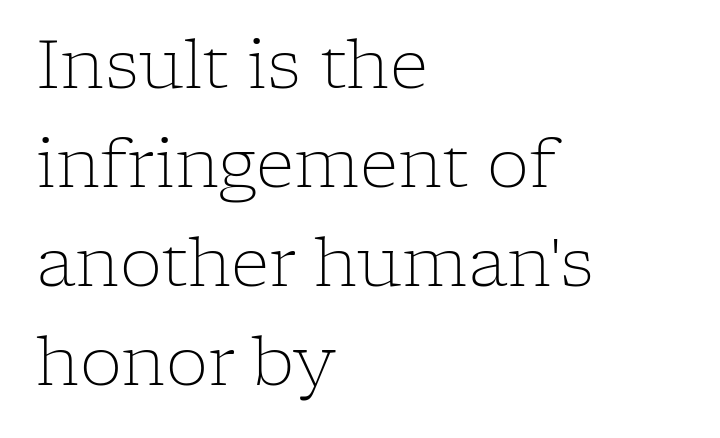
{"serif": "yes", "italic": "no", "bold": "no", "weight": "light", "width": "normal", "stroke_contrast": "low", "x_height": "medium", "monospaced": "no", "underline": "no", "align": "left", "line_spacing": "normal", "line_spacing_ratio": 1.48, "letter_spacing": "normal", "letter_spacing_em": 0.0, "glyph_px": 67}
